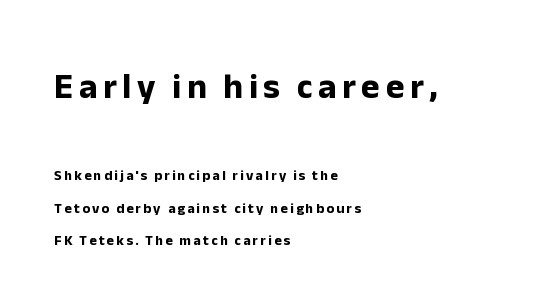
The strokes are fattened all the way to bold. Does the type have serifs? No, each stem ends abruptly. Large over small — that's the arrangement of the two blocks here. Think of a printed novel: that variable character pitch is what you see here.
